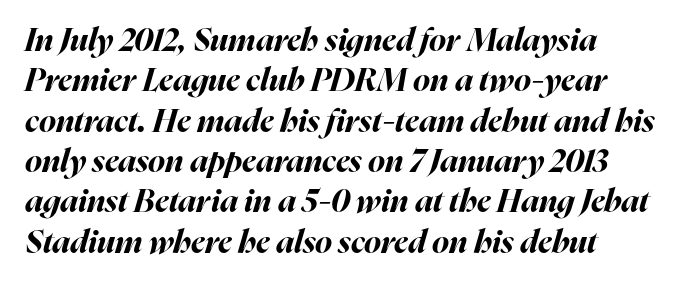
Q: Is the text bold? A: Yes.
Q: Is the text italic (slanted)? A: Yes, it leans right by about 16 degrees.
Q: Is the text underlined? A: No.
Q: Is the spacing between letters normal or unusually wide? A: Normal.
Q: Is the spacing between lines tight, normal or loose? A: Normal.
Q: Width (condensed, normal, or wide)? A: Normal.
Q: Stroke contrast? A: High.
Q: x-height? A: Medium.
Q: Monospaced? A: No.
